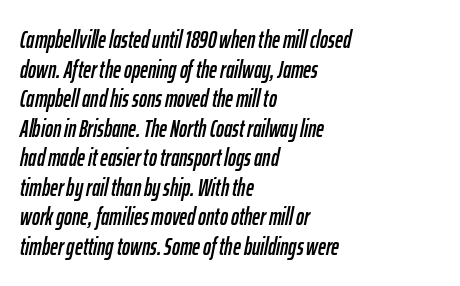
{"italic": "yes", "lean": "right", "slant_degrees": 12, "underline": "no", "align": "left", "line_spacing_ratio": 1.23, "letter_spacing": "normal", "letter_spacing_em": 0.0, "glyph_px": 24}
